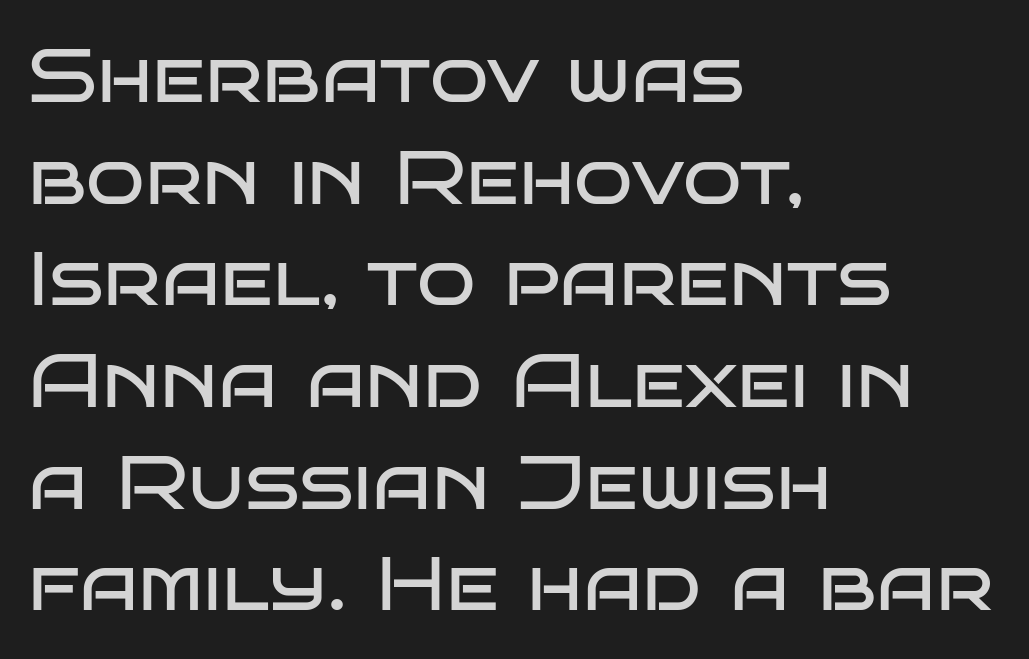
The image shows 77 px regular-weight, wide sans-serif type, upright; set left-aligned, normal line spacing (1.32x), normal letter spacing, not underlined; low stroke contrast and a large x-height.
